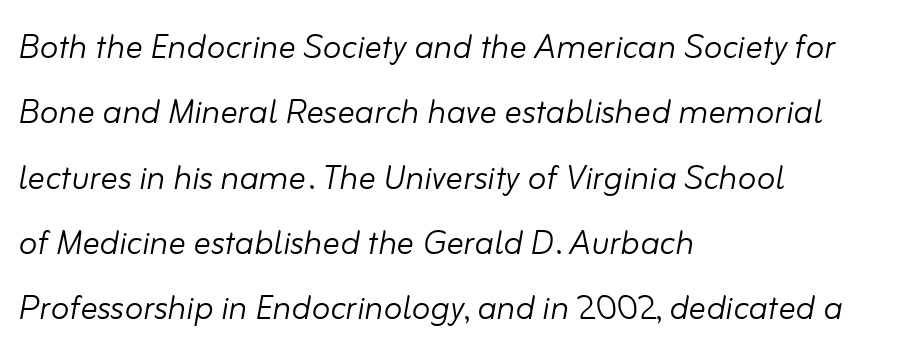
Short and long lines alike share a common starting point at left. Every character sits at an angle, as italics do. Notice how descenders clear the ascenders below comfortably — that's standard leading. A light-to-regular cut is what we see here. The face used here is proportionally spaced, like ordinary book or web type. Nobody touched the tracking dial on this one.
